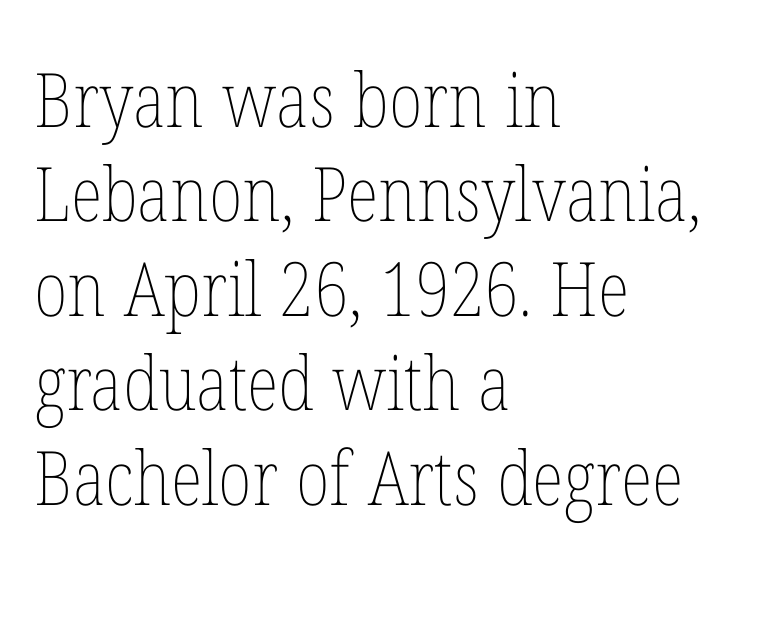
Q: Is the text bold? A: No.
Q: Is the text italic (slanted)? A: No, it is upright.
Q: Is the text underlined? A: No.
Q: How is the paragraph aligned? A: Left-aligned.
Q: Is the spacing between letters normal or unusually wide? A: Normal.
Q: Is the spacing between lines tight, normal or loose? A: Normal.
Q: Width (condensed, normal, or wide)? A: Condensed.
Q: Stroke contrast? A: Low.
Q: x-height? A: Medium.
Q: Monospaced? A: No.
